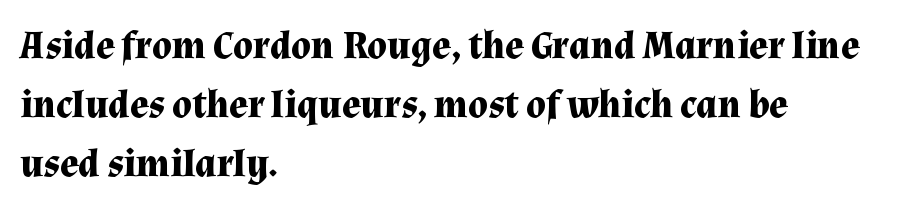
The image shows 39 px bold serif type, upright; set left-aligned, normal line spacing (1.51x), normal letter spacing, not underlined; medium stroke contrast and a medium x-height.
